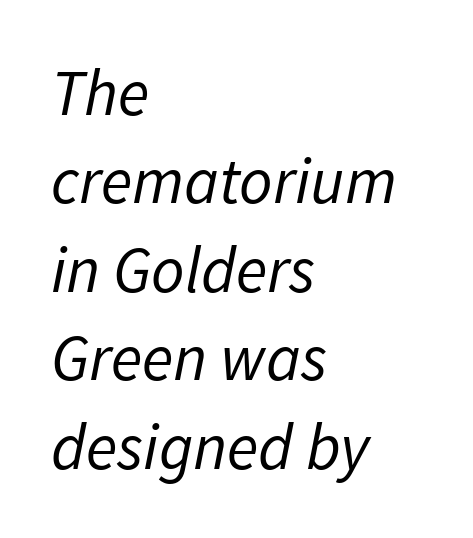
Q: Is the text bold? A: No.
Q: Is the text italic (slanted)? A: Yes, it leans right by about 11 degrees.
Q: Is the text underlined? A: No.
Q: How is the paragraph aligned? A: Left-aligned.
Q: Is the spacing between letters normal or unusually wide? A: Normal.
Q: Is the spacing between lines tight, normal or loose? A: Normal.
Q: Width (condensed, normal, or wide)? A: Normal.
Q: Stroke contrast? A: Low.
Q: x-height? A: Medium.
Q: Monospaced? A: No.
